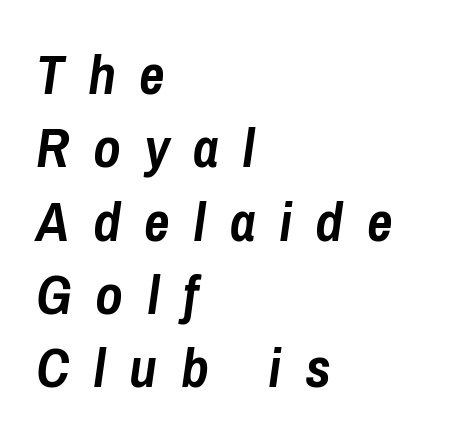
The image shows 56 px semibold, condensed type, italic (leaning right); set left-aligned, normal line spacing (1.31x), unusually wide letter spacing (+0.42 em), not underlined; low stroke contrast and a medium x-height.
